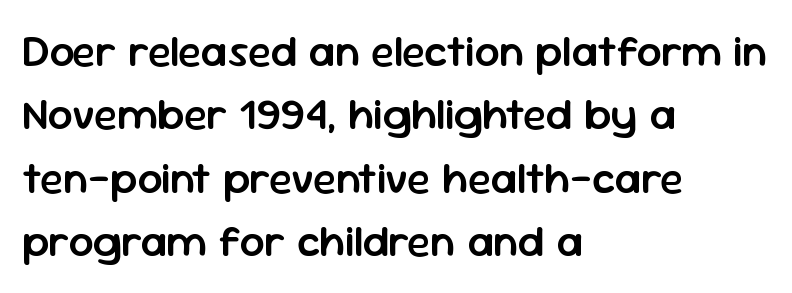
This sample has the flowing, uneven cadence of proportional lettering. Emphasis by weight is partial: semibold. The glyphs are unaccompanied by any horizontal stroke below them. Posture: vertical.
